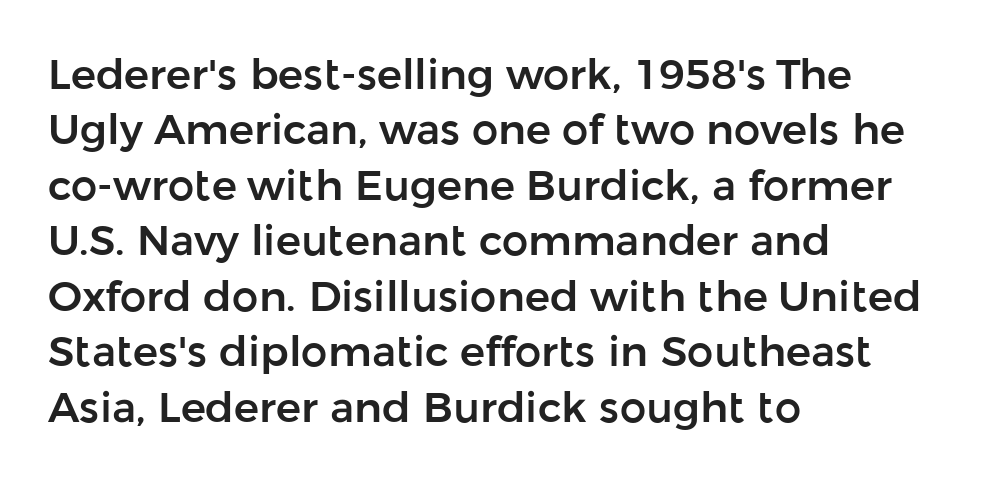
Q: Is the text italic (slanted)? A: No, it is upright.
Q: Is the typeface a serif or a sans-serif typeface? A: Sans-serif.
Q: Is the text underlined? A: No.
Q: How is the paragraph aligned? A: Left-aligned.
Q: Is the spacing between letters normal or unusually wide? A: Normal.
Q: Is the spacing between lines tight, normal or loose? A: Normal.
Q: Width (condensed, normal, or wide)? A: Normal.
Q: Stroke contrast? A: Low.
Q: x-height? A: Medium.
Q: Monospaced? A: No.
